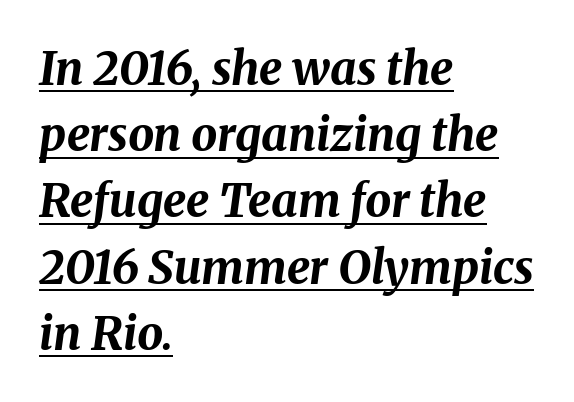
The image shows 46 px bold type, italic (leaning right); set left-aligned, normal line spacing (1.44x), normal letter spacing, underlined; medium stroke contrast and a medium x-height.
